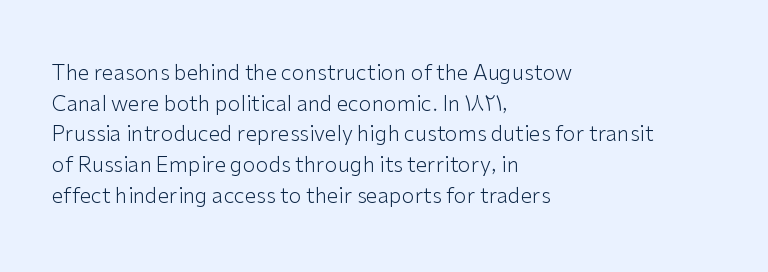
Q: Is the text bold? A: No.
Q: Is the text italic (slanted)? A: No, it is upright.
Q: Is the text underlined? A: No.
Q: How is the paragraph aligned? A: Left-aligned.
Q: Is the spacing between letters normal or unusually wide? A: Normal.
Q: Is the spacing between lines tight, normal or loose? A: Normal.
